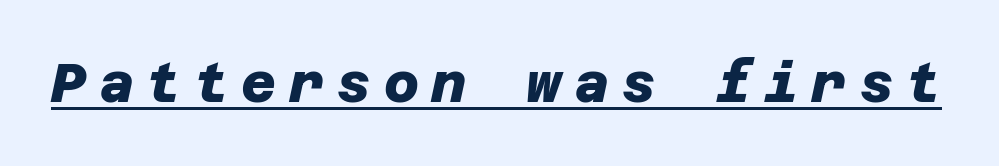
Unlike a traditional serif, this face leaves its strokes unadorned. Pretty heavy lettering here — definitely bold. How are the letters spaced? Widely, with obvious added tracking. Students, observe the line beneath the letters — that is underlining.
